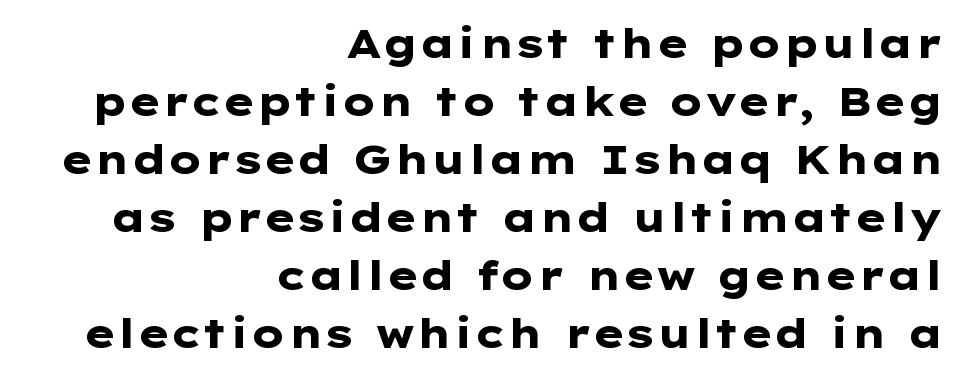
{"serif": "no", "italic": "no", "bold": "yes", "weight": "heavy", "width": "wide", "stroke_contrast": "low", "x_height": "medium", "underline": "no", "align": "right", "line_spacing": "normal", "line_spacing_ratio": 1.45, "letter_spacing": "normal", "letter_spacing_em": 0.0, "glyph_px": 40}
